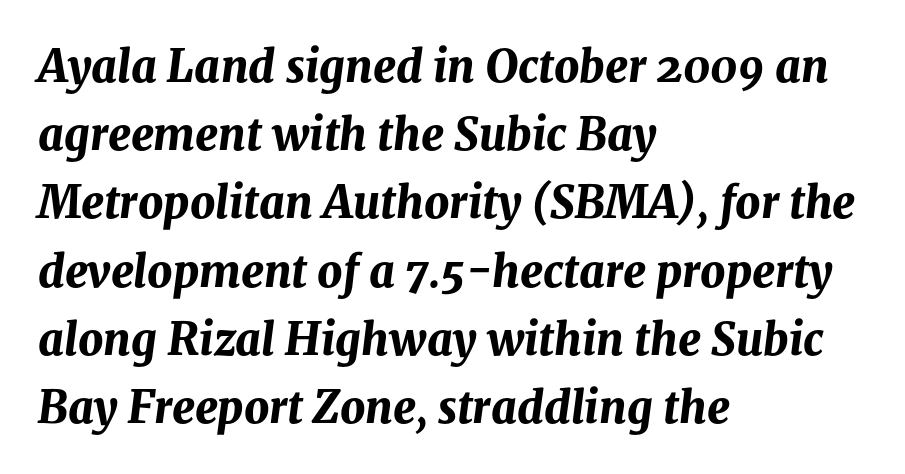
Q: Is the text bold? A: Yes.
Q: Is the text italic (slanted)? A: Yes, it leans right by about 8 degrees.
Q: Is the text underlined? A: No.
Q: How is the paragraph aligned? A: Left-aligned.
Q: Is the spacing between letters normal or unusually wide? A: Normal.
Q: Is the spacing between lines tight, normal or loose? A: Normal.
Q: Width (condensed, normal, or wide)? A: Normal.
Q: Stroke contrast? A: Medium.
Q: x-height? A: Medium.
Q: Monospaced? A: No.
